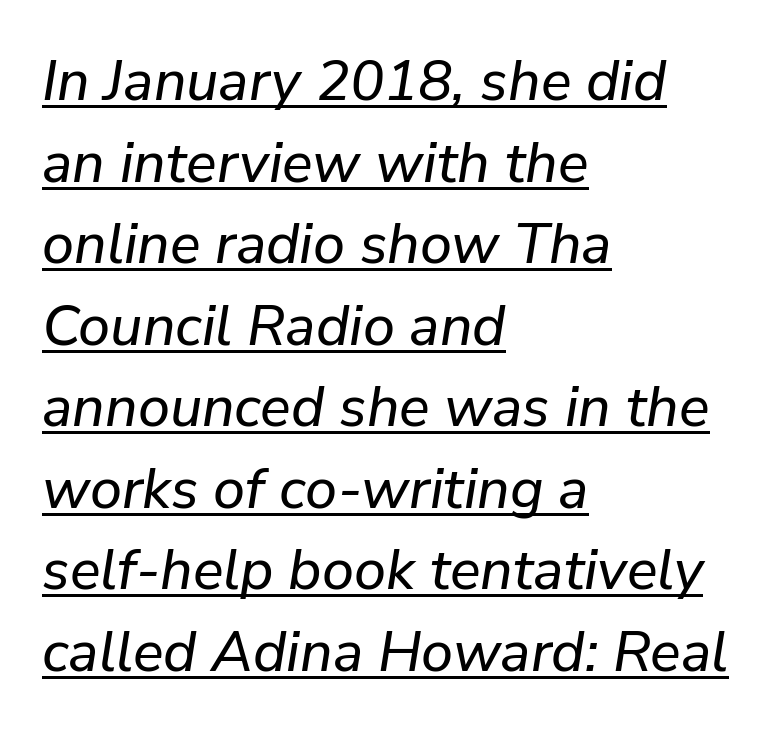
{"italic": "yes", "lean": "right", "slant_degrees": 9, "width": "normal", "stroke_contrast": "low", "x_height": "medium", "monospaced": "no", "underline": "yes", "align": "left", "line_spacing": "normal", "line_spacing_ratio": 1.43, "letter_spacing": "normal", "letter_spacing_em": 0.0, "glyph_px": 57}
